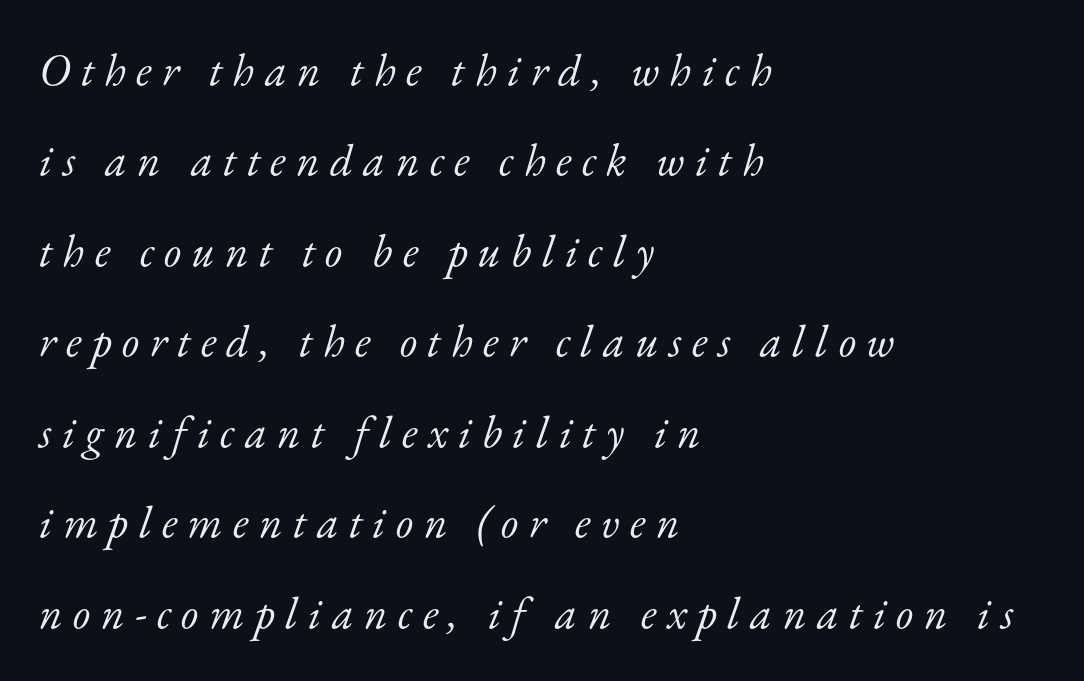
{"serif": "yes", "italic": "yes", "lean": "right", "slant_degrees": 17, "bold": "no", "weight": "light", "width": "normal", "stroke_contrast": "low", "x_height": "small", "monospaced": "no", "underline": "no", "align": "left", "line_spacing": "loose", "line_spacing_ratio": 2.01, "letter_spacing": "wide", "letter_spacing_em": 0.23, "glyph_px": 45}
